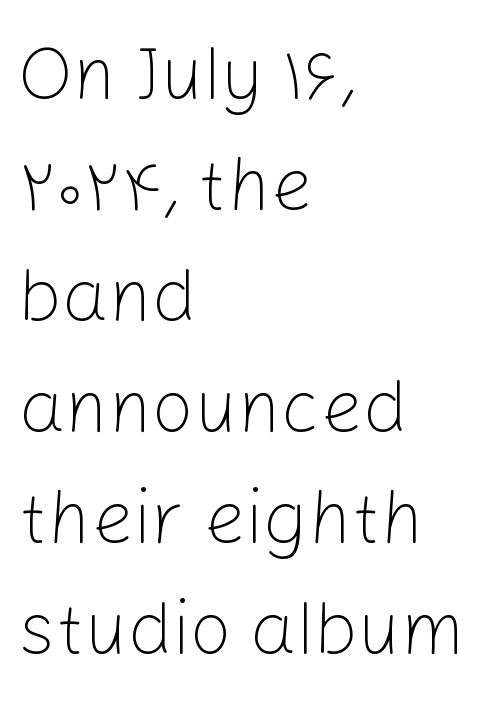
{"serif": "no", "italic": "no", "bold": "no", "weight": "light", "width": "normal", "stroke_contrast": "low", "x_height": "medium", "monospaced": "no", "underline": "no", "align": "left", "line_spacing": "normal", "line_spacing_ratio": 1.5, "letter_spacing": "normal", "letter_spacing_em": 0.0, "glyph_px": 74}
